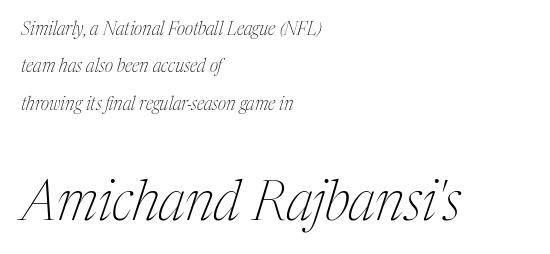
These glyphs show unthickened strokes, regular width or finer. The following chunk of copy outweighs the initial chunk in type size. Glyph-to-glyph distance matches everyday printed text. The rendering applies a slant to the glyphs.
